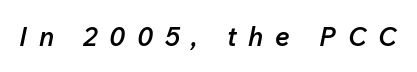
{"italic": "yes", "lean": "right", "slant_degrees": 12, "bold": "semi", "underline": "no", "letter_spacing": "wide", "letter_spacing_em": 0.45, "glyph_px": 26}
